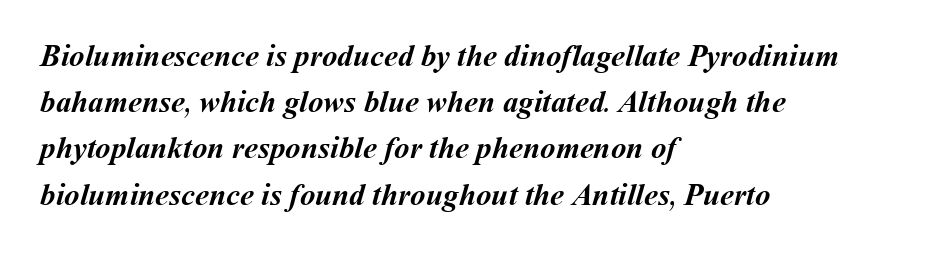
Tracking here is standard; glyphs follow each other at the usual distance. This sample is left-justified, so line endings fall wherever the words run out. Underlining? Definitely not there. Regarding leading, the lines here are spaced in the standard way. Weight check: bold — yes, fully. Is this a fixed-width face? No — the glyphs have proportional, varying widths.
